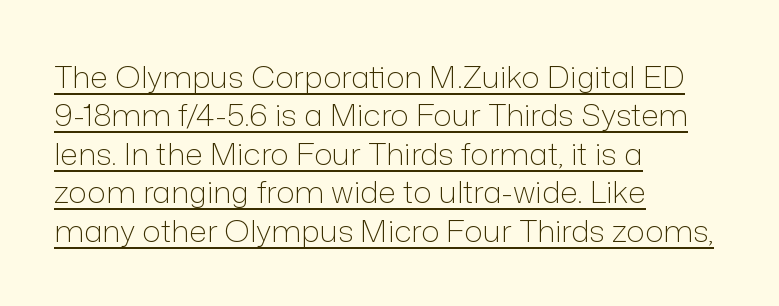
The image shows 31 px light sans-serif type, upright; set left-aligned, line spacing 1.24x, normal letter spacing, underlined; low stroke contrast and a medium x-height.
